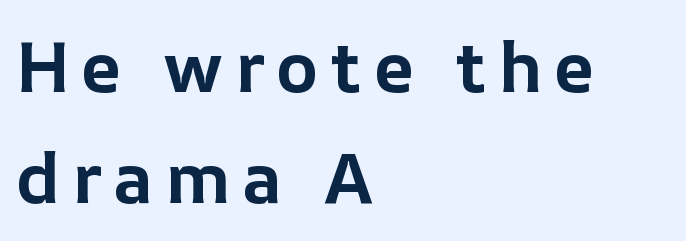
Q: Is the text bold? A: Yes.
Q: Is the text italic (slanted)? A: No, it is upright.
Q: Is the text underlined? A: No.
Q: How is the paragraph aligned? A: Left-aligned.
Q: Is the spacing between lines tight, normal or loose? A: Normal.
Q: Width (condensed, normal, or wide)? A: Normal.
Q: Stroke contrast? A: Low.
Q: x-height? A: Medium.
Q: Monospaced? A: No.
